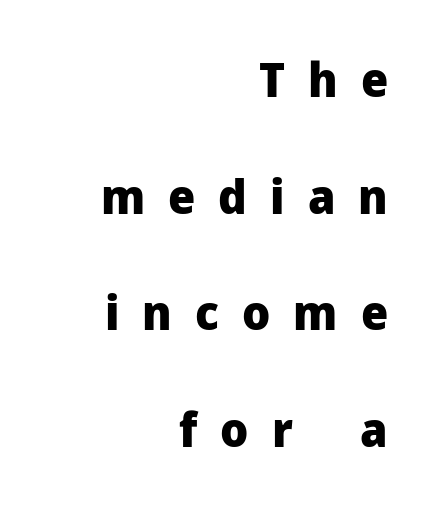
Looks like regular typesetting: each glyph gets only the width it needs. Unmarked baselines from the first word to the last. A sans-serif font was chosen for this passage. These lines stand farther apart than default settings would place them.
